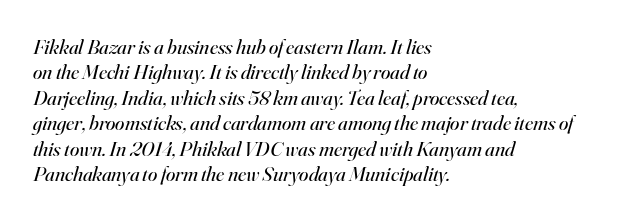
Q: Is the text bold? A: No.
Q: Is the text italic (slanted)? A: Yes, it leans right by about 16 degrees.
Q: Is the text underlined? A: No.
Q: How is the paragraph aligned? A: Left-aligned.
Q: Is the spacing between letters normal or unusually wide? A: Normal.
